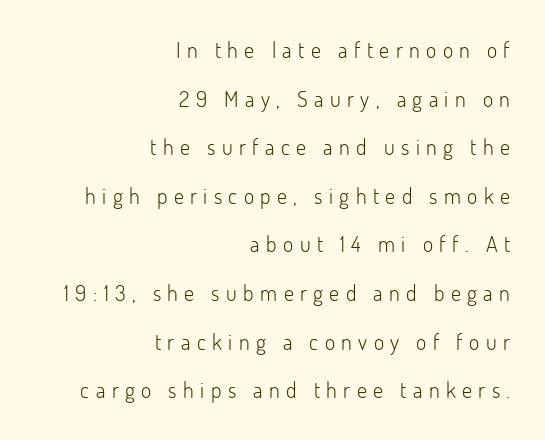
Check under the words: just untouched page. Stem width sits at or under what a default text font uses. Rows of type keep a wide berth in the vertical direction. The rendering inserts visible extra space after every character. Ascenders rise straight up at ninety degrees.
